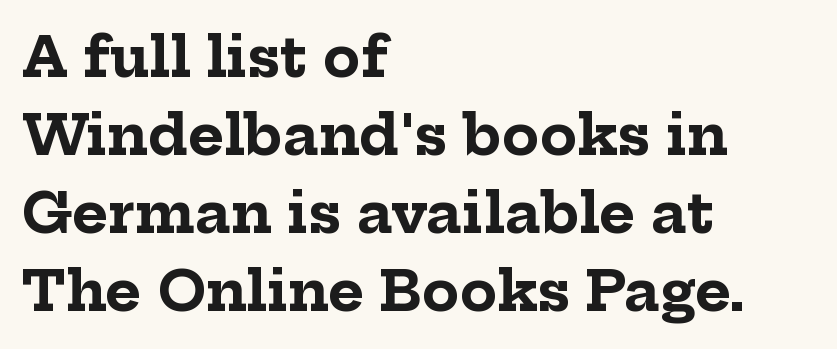
If you drew a ruler down the left edge, every line would touch it. Observe the ordinary spacing: letters are neighbours, not strangers. The face used here is proportionally spaced, like ordinary book or web type. Look at the bottom of the vertical strokes: they flare into serifs here. The area under the type is left untouched.
